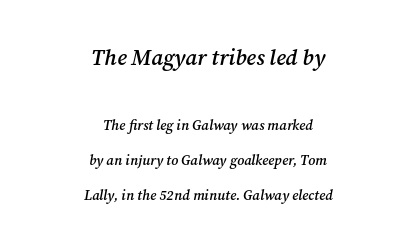
The space directly below the letters is spotless. A great deal of white space separates one row of letters from the next. Where is the straight margin? There isn't one; the lines are centered. Does the lettering tilt? It does — this is italic. Is the letter spacing exaggerated? No — it looks like the ordinary default.
